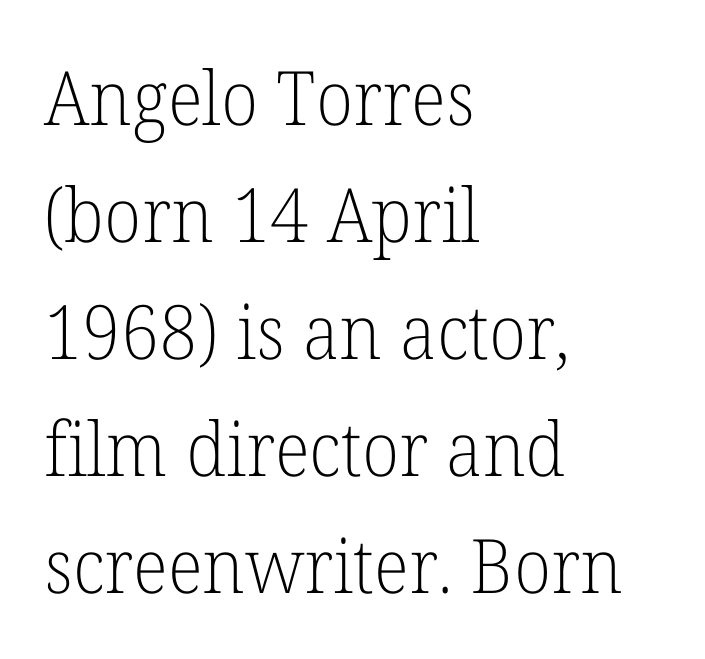
Q: Is the text bold? A: No.
Q: Is the text italic (slanted)? A: No, it is upright.
Q: Is the typeface a serif or a sans-serif typeface? A: Serif.
Q: Is the text underlined? A: No.
Q: How is the paragraph aligned? A: Left-aligned.
Q: Is the spacing between letters normal or unusually wide? A: Normal.
Q: Is the spacing between lines tight, normal or loose? A: Normal.
Q: Width (condensed, normal, or wide)? A: Normal.
Q: Stroke contrast? A: Low.
Q: x-height? A: Medium.
Q: Monospaced? A: No.
